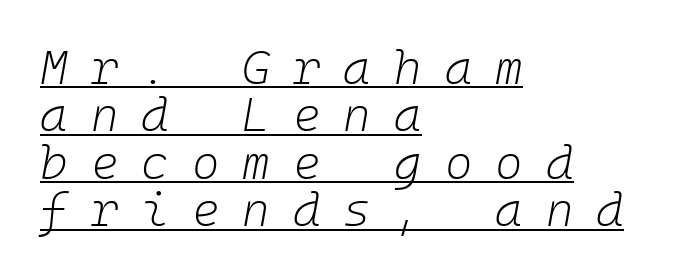
Q: Is the text bold? A: No.
Q: Is the text italic (slanted)? A: Yes, it leans right by about 10 degrees.
Q: Is the text underlined? A: Yes.
Q: How is the paragraph aligned? A: Left-aligned.
Q: Is the spacing between letters normal or unusually wide? A: Unusually wide.
Q: Is the spacing between lines tight, normal or loose? A: Tight.
Q: Width (condensed, normal, or wide)? A: Normal.
Q: Stroke contrast? A: Low.
Q: x-height? A: Medium.
